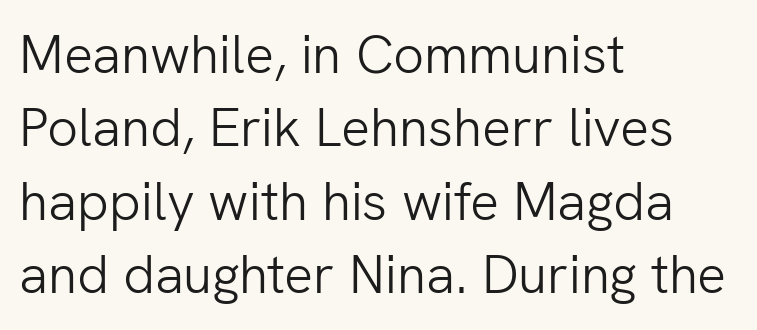
The image shows 54 px light sans-serif type, upright; set left-aligned, normal line spacing (1.36x), normal letter spacing, not underlined; low stroke contrast and a medium x-height.
